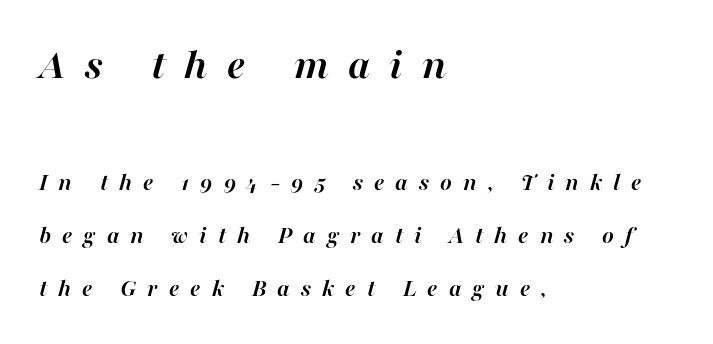
Layout note: lines flush left. A typesetter would call this proportional, since set widths differ per character. The zone under the glyphs is completely vacant. A typesetter would call this leading open, well beyond the default.
